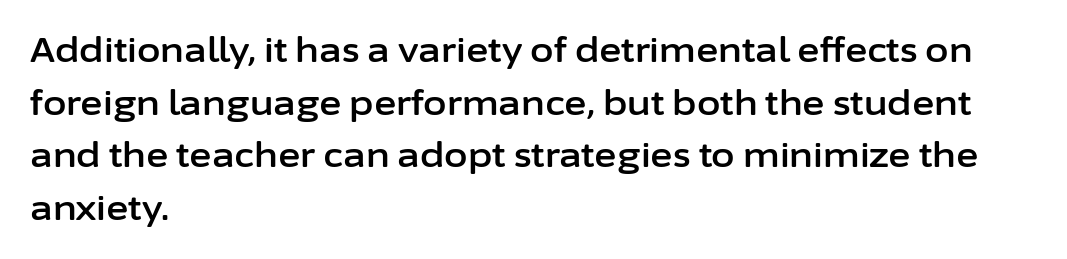
{"serif": "no", "italic": "no", "width": "normal", "stroke_contrast": "low", "x_height": "medium", "monospaced": "no", "underline": "no", "align": "left", "line_spacing": "normal", "line_spacing_ratio": 1.55, "letter_spacing": "normal", "letter_spacing_em": 0.0, "glyph_px": 34}
